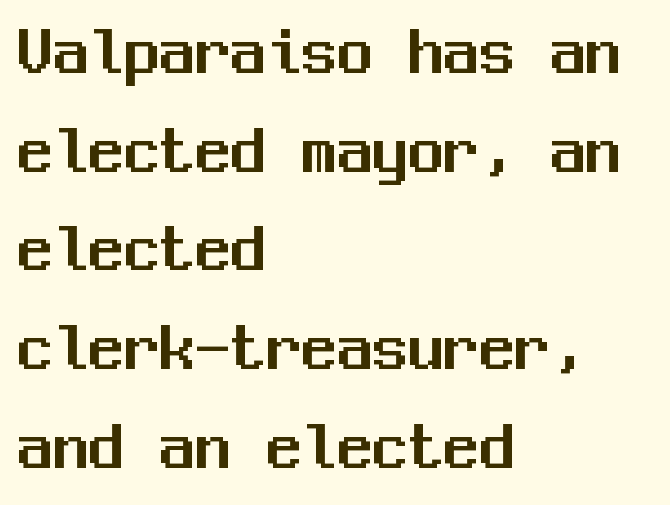
{"serif": "no", "italic": "no", "width": "normal", "stroke_contrast": "medium", "x_height": "medium", "monospaced": "yes", "underline": "no", "align": "left", "line_spacing": "normal", "line_spacing_ratio": 1.39, "letter_spacing": "normal", "letter_spacing_em": 0.0, "glyph_px": 71}
